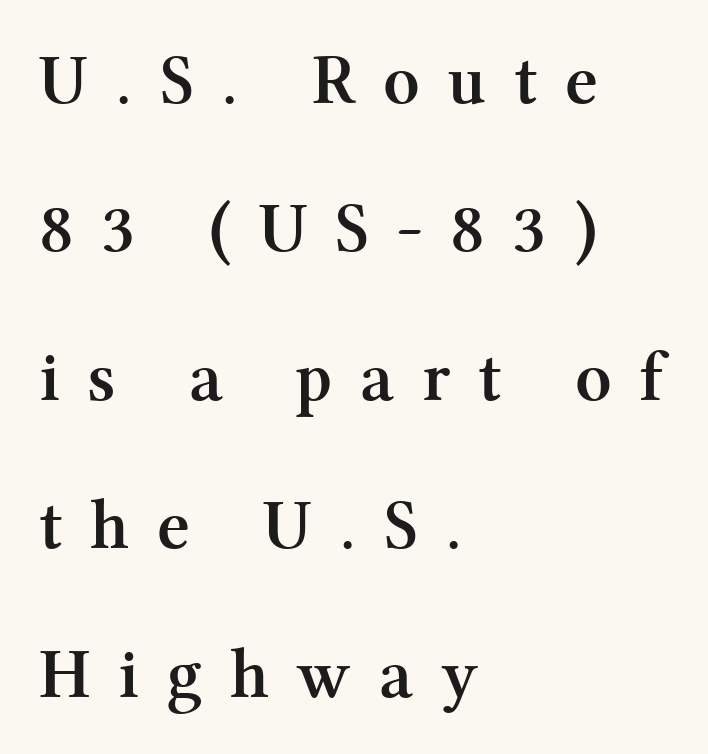
Q: Is the text bold? A: Yes.
Q: Is the text italic (slanted)? A: No, it is upright.
Q: Is the typeface a serif or a sans-serif typeface? A: Serif.
Q: Is the text underlined? A: No.
Q: How is the paragraph aligned? A: Left-aligned.
Q: Is the spacing between letters normal or unusually wide? A: Unusually wide.
Q: Is the spacing between lines tight, normal or loose? A: Loose.
Q: Width (condensed, normal, or wide)? A: Normal.
Q: Stroke contrast? A: Medium.
Q: x-height? A: Medium.
Q: Monospaced? A: No.
